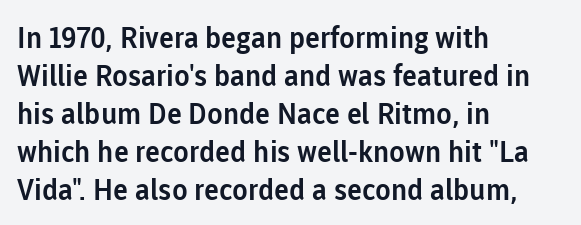
Q: Is the text italic (slanted)? A: No, it is upright.
Q: Is the typeface a serif or a sans-serif typeface? A: Sans-serif.
Q: Is the text underlined? A: No.
Q: How is the paragraph aligned? A: Left-aligned.
Q: Is the spacing between letters normal or unusually wide? A: Normal.
Q: Is the spacing between lines tight, normal or loose? A: Normal.
Q: Width (condensed, normal, or wide)? A: Normal.
Q: Stroke contrast? A: Low.
Q: x-height? A: Medium.
Q: Monospaced? A: No.
